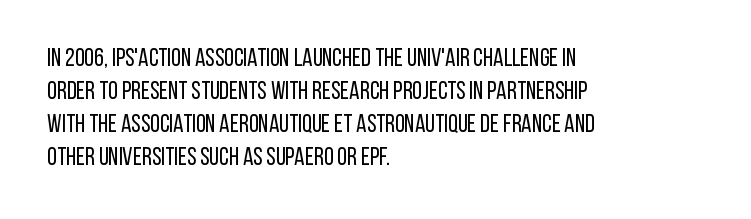
The setting favours the left margin, as ordinary paragraphs usually do. The letters stand upright; this is a roman face. Does the leading feel generous? No, just average. The passage shown has conventional tracking throughout. Each stroke keeps to a modest, everyday thickness or less.
